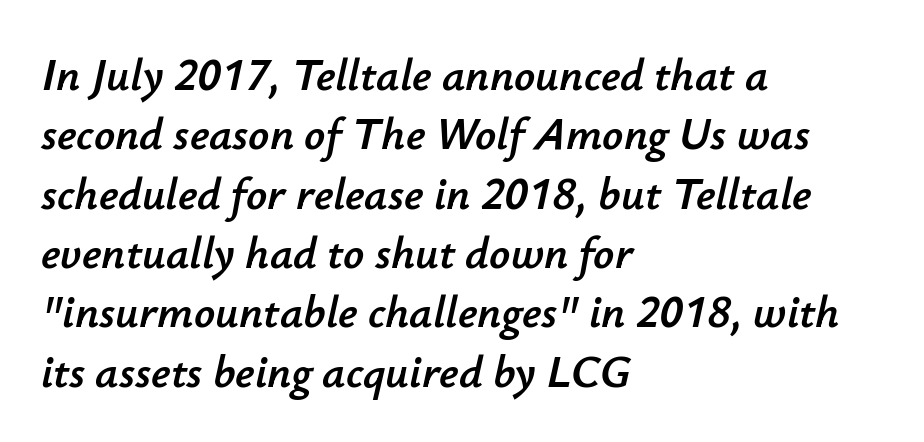
{"italic": "yes", "lean": "right", "slant_degrees": 12, "width": "normal", "stroke_contrast": "low", "x_height": "small", "monospaced": "no", "underline": "no", "align": "left", "line_spacing": "normal", "line_spacing_ratio": 1.29, "letter_spacing": "normal", "letter_spacing_em": 0.0, "glyph_px": 46}
